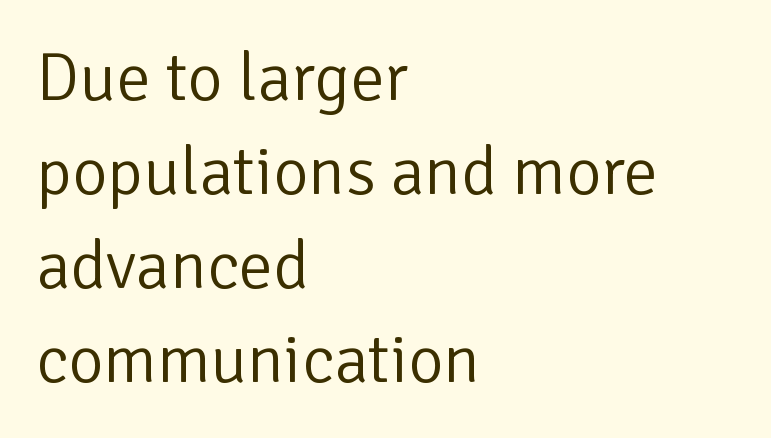
{"serif": "no", "italic": "no", "bold": "no", "weight": "light", "width": "normal", "stroke_contrast": "low", "x_height": "medium", "monospaced": "no", "underline": "no", "align": "left", "line_spacing": "normal", "line_spacing_ratio": 1.38, "letter_spacing": "normal", "letter_spacing_em": 0.0, "glyph_px": 68}
